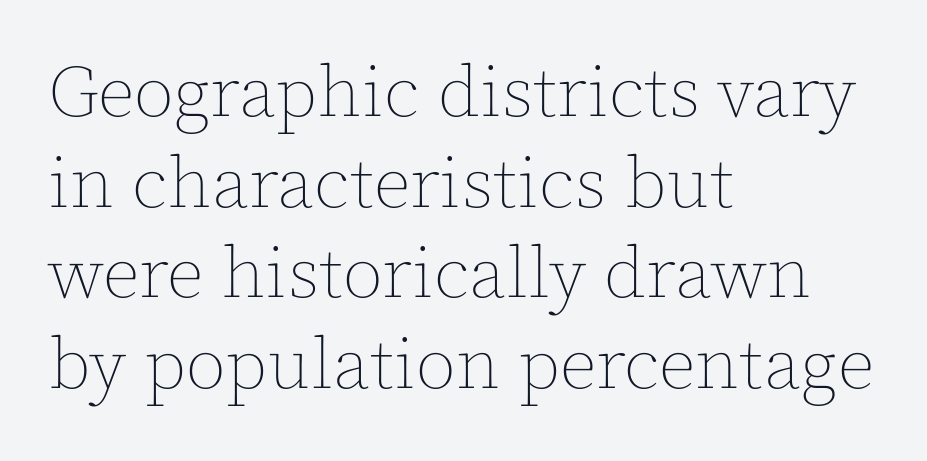
{"italic": "no", "bold": "no", "weight": "thin", "width": "normal", "x_height": "medium", "monospaced": "no", "underline": "no", "align": "left", "line_spacing_ratio": 1.24, "letter_spacing": "normal", "letter_spacing_em": 0.0, "glyph_px": 73}
